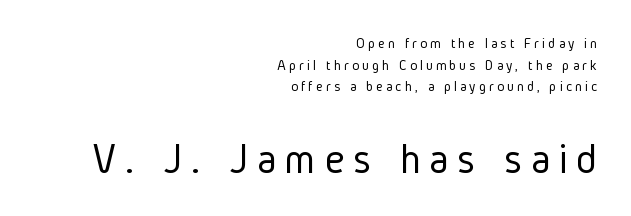
Q: Is the text bold? A: No.
Q: Is the text italic (slanted)? A: No, it is upright.
Q: Is the typeface a serif or a sans-serif typeface? A: Sans-serif.
Q: Is the text underlined? A: No.
Q: How is the paragraph aligned? A: Right-aligned.
Q: Is the spacing between letters normal or unusually wide? A: Unusually wide.
Q: Is the spacing between lines tight, normal or loose? A: Normal.
Q: Which block of text is set in a larger size, the first (top) or the second (bottom)? A: The second (bottom) one.
Q: Width (condensed, normal, or wide)? A: Condensed.
Q: Stroke contrast? A: Low.
Q: x-height? A: Medium.
Q: Monospaced? A: No.
